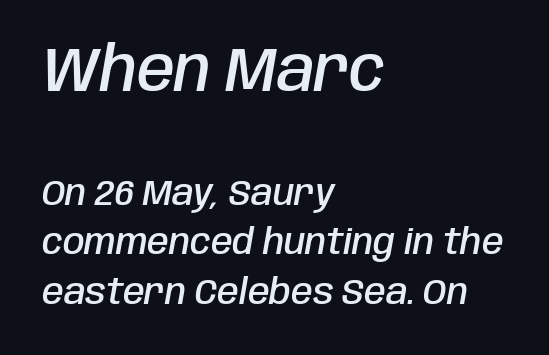
{"italic": "yes", "lean": "right", "slant_degrees": 10, "bold": "semi", "weight": "semibold", "width": "condensed", "stroke_contrast": "low", "x_height": "large", "monospaced": "no", "underline": "no", "align": "left", "line_spacing": "normal", "line_spacing_ratio": 1.41, "letter_spacing": "normal", "letter_spacing_em": 0.0, "larger_block": "first", "size_ratio": 1.74, "glyph_px": 61}
